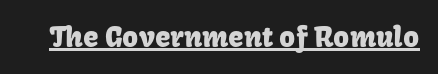
{"serif": "no", "italic": "no", "width": "normal", "stroke_contrast": "low", "x_height": "medium", "monospaced": "no", "underline": "yes", "letter_spacing": "normal", "letter_spacing_em": 0.0, "glyph_px": 28}
